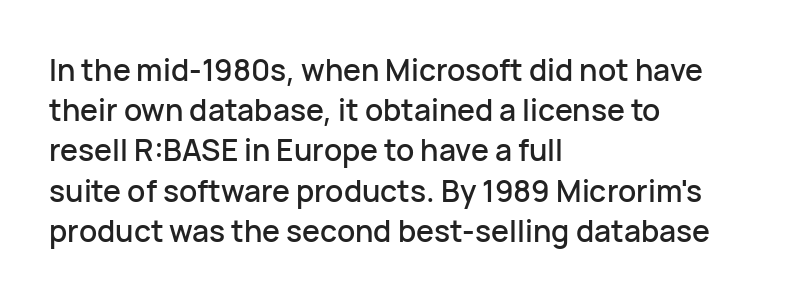
{"serif": "no", "italic": "no", "width": "normal", "stroke_contrast": "low", "x_height": "medium", "monospaced": "no", "underline": "no", "align": "left", "line_spacing": "normal", "line_spacing_ratio": 1.34, "letter_spacing": "normal", "letter_spacing_em": 0.0, "glyph_px": 30}
